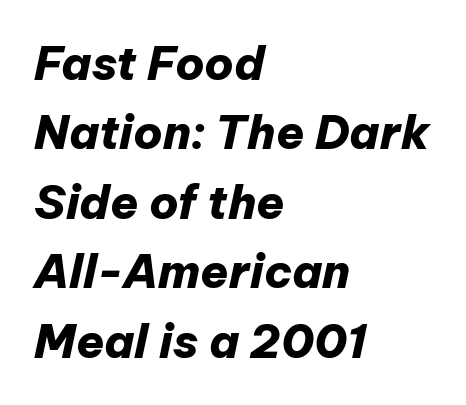
{"italic": "yes", "lean": "right", "slant_degrees": 12, "bold": "yes", "weight": "heavy", "width": "normal", "stroke_contrast": "low", "x_height": "medium", "monospaced": "no", "underline": "no", "align": "left", "line_spacing": "normal", "line_spacing_ratio": 1.51, "letter_spacing": "normal", "letter_spacing_em": 0.0, "glyph_px": 46}
